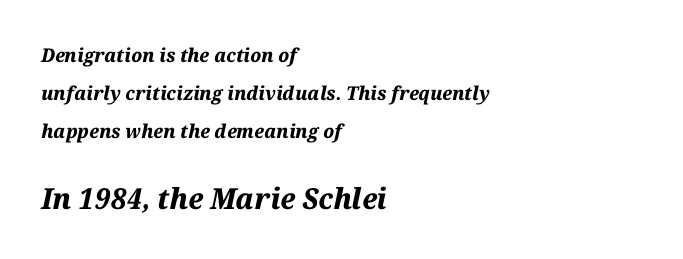
Q: Is the text bold? A: Yes.
Q: Is the text italic (slanted)? A: Yes, it leans right by about 12 degrees.
Q: Is the text underlined? A: No.
Q: How is the paragraph aligned? A: Left-aligned.
Q: Is the spacing between letters normal or unusually wide? A: Normal.
Q: Is the spacing between lines tight, normal or loose? A: Loose.
Q: Which block of text is set in a larger size, the first (top) or the second (bottom)? A: The second (bottom) one.
Q: Width (condensed, normal, or wide)? A: Normal.
Q: Stroke contrast? A: Medium.
Q: x-height? A: Medium.
Q: Monospaced? A: No.
